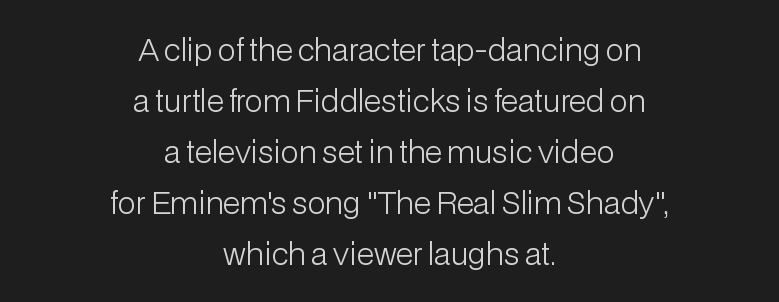
{"serif": "no", "italic": "no", "bold": "no", "weight": "light", "width": "normal", "stroke_contrast": "low", "x_height": "medium", "monospaced": "no", "underline": "no", "align": "center", "line_spacing": "normal", "line_spacing_ratio": 1.7, "letter_spacing": "normal", "letter_spacing_em": 0.0, "glyph_px": 30}
